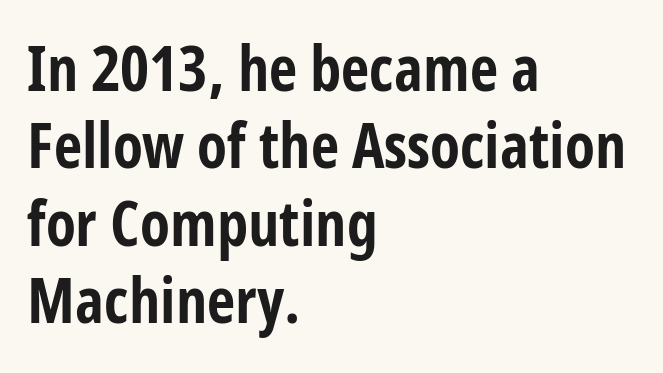
The image shows 62 px bold, condensed sans-serif type, upright; set left-aligned, normal line spacing (1.25x), normal letter spacing, not underlined; low stroke contrast and a medium x-height.
